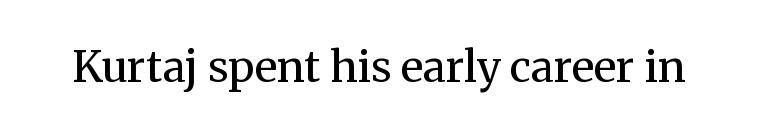
Vertical strokes here are truly vertical. The string is rendered with underlining switched off. Do the characters align in a grid? No, the font is proportional. Look at the bottom of the vertical strokes: they flare into serifs here. The weight would be labelled regular, book, light, or lighter still. Observe the ordinary spacing: letters are neighbours, not strangers.
